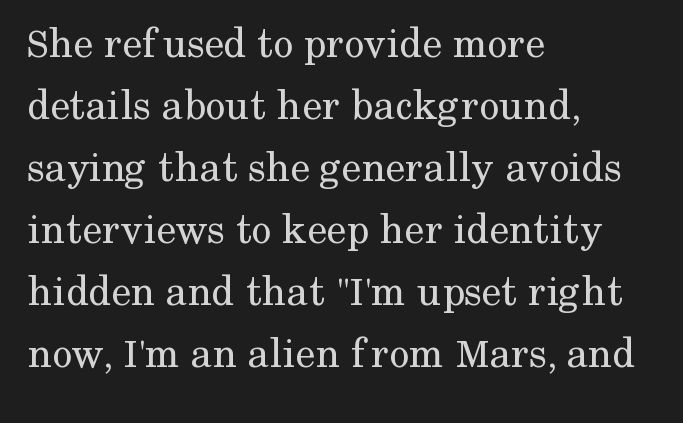
The image shows 44 px regular-weight serif type, upright; set left-aligned, normal line spacing (1.41x), normal letter spacing, not underlined; medium stroke contrast and a medium x-height.
